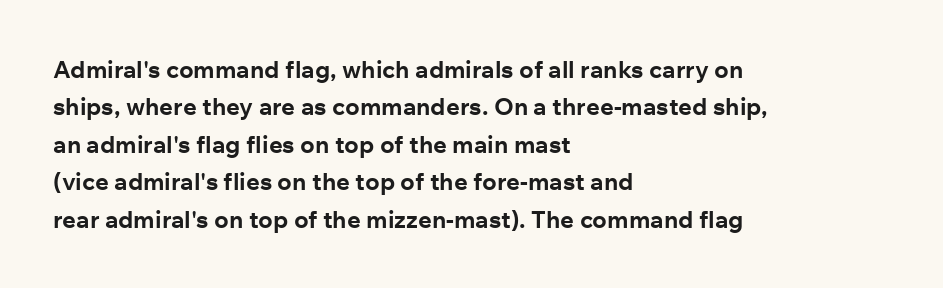
The image shows 24 px bold type, upright; set left-aligned, normal line spacing (1.56x), normal letter spacing, not underlined.
